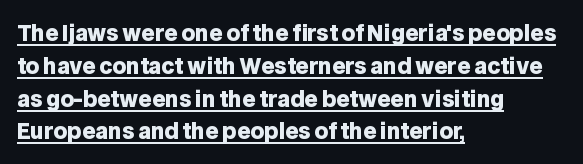
Q: Is the text bold? A: Yes.
Q: Is the text italic (slanted)? A: No, it is upright.
Q: Is the text underlined? A: Yes.
Q: How is the paragraph aligned? A: Left-aligned.
Q: Is the spacing between letters normal or unusually wide? A: Normal.
Q: Is the spacing between lines tight, normal or loose? A: Normal.
